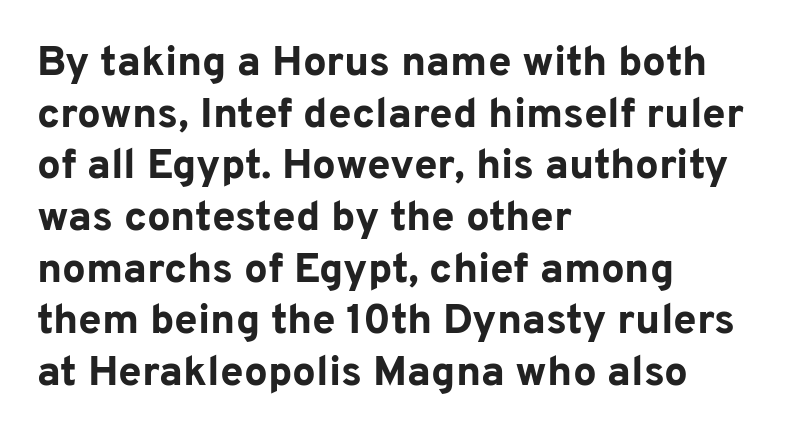
Caption: multi-line text, flush left, ragged right. Vertical strokes here are truly vertical. Think of a printed novel: that variable character pitch is what you see here. What stands out about the letter spacing? Nothing — it is the standard amount. Observe the absence of serifs on each vertical stroke in this sample. How heavy is the stroke? Heavy — this is a bold.
